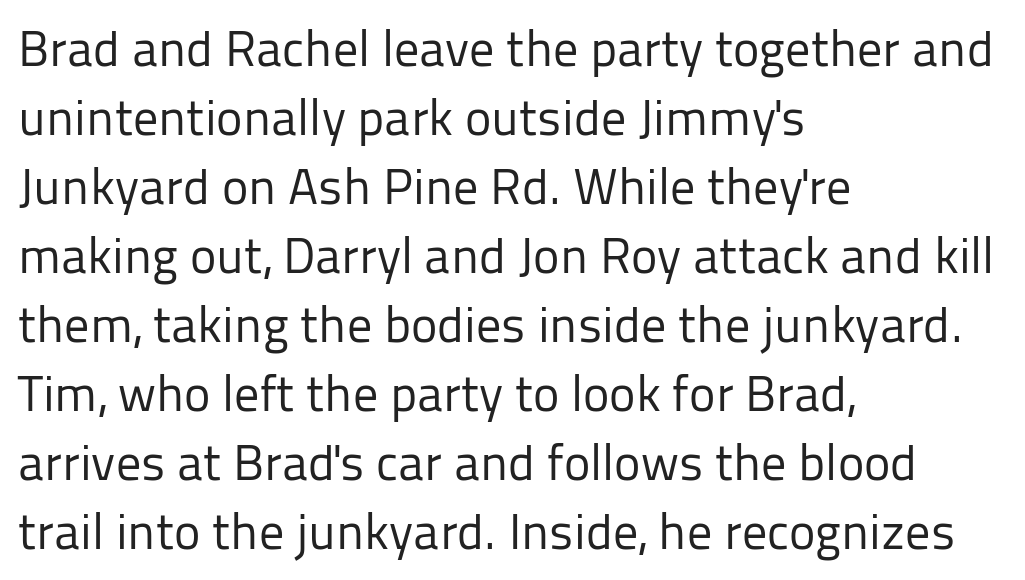
Here the glyphs are tracked normally, forming tight word shapes. These lines were composed using upright roman letters. The compositor pushed each line to the left boundary. A typesetter would call this proportional, since set widths differ per character. This is not heavy type; no bold has been used. The area under the type is left untouched.
